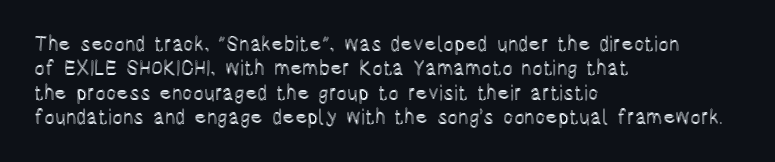
Look at the tracking — it's just the regular setting, nothing added. Horizontal alignment here is leftward, the default for most running prose. Clear beneath every line of the passage. Unlike italic type, these characters show no tilt at all.
